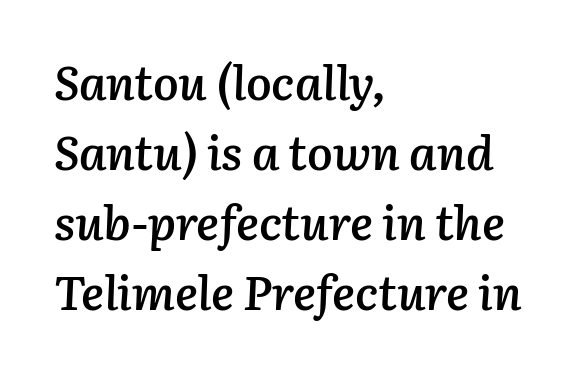
{"italic": "yes", "lean": "right", "slant_degrees": 3, "bold": "semi", "weight": "semibold", "width": "normal", "stroke_contrast": "low", "x_height": "medium", "monospaced": "no", "underline": "no", "align": "left", "line_spacing": "normal", "line_spacing_ratio": 1.46, "letter_spacing": "normal", "letter_spacing_em": 0.0, "glyph_px": 48}
